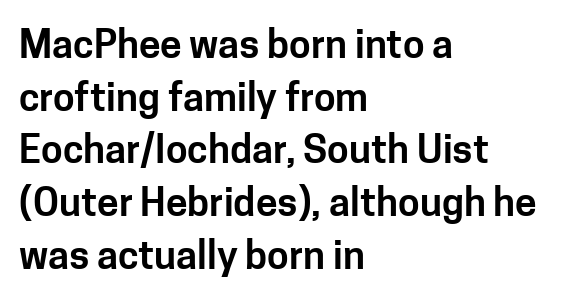
{"serif": "no", "italic": "no", "width": "normal", "stroke_contrast": "low", "x_height": "medium", "monospaced": "no", "underline": "no", "align": "left", "line_spacing": "normal", "line_spacing_ratio": 1.35, "letter_spacing": "normal", "letter_spacing_em": 0.0, "glyph_px": 39}
